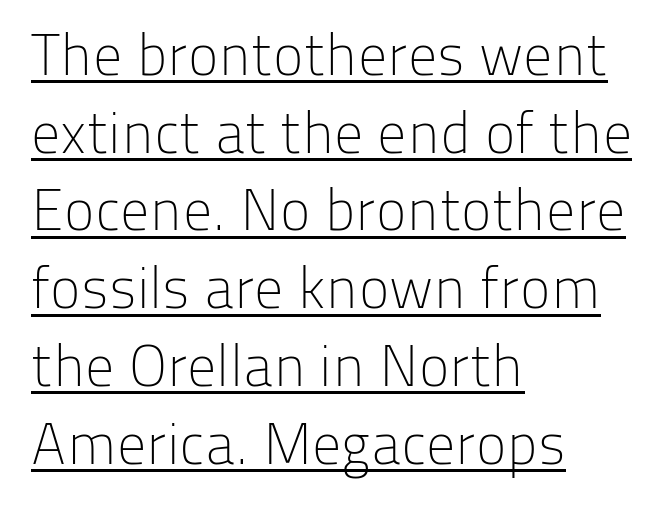
{"serif": "no", "italic": "no", "bold": "no", "weight": "light", "width": "normal", "stroke_contrast": "low", "x_height": "medium", "monospaced": "no", "underline": "yes", "align": "left", "line_spacing": "normal", "line_spacing_ratio": 1.34, "letter_spacing": "normal", "letter_spacing_em": 0.0, "glyph_px": 58}
